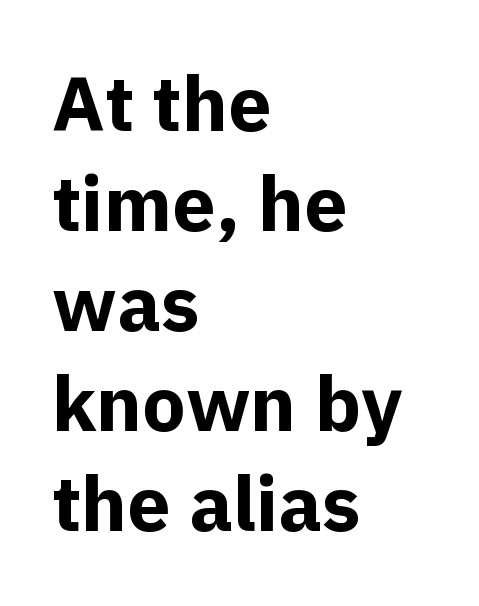
Q: Is the text bold? A: Yes.
Q: Is the text italic (slanted)? A: No, it is upright.
Q: Is the typeface a serif or a sans-serif typeface? A: Sans-serif.
Q: Is the text underlined? A: No.
Q: How is the paragraph aligned? A: Left-aligned.
Q: Is the spacing between letters normal or unusually wide? A: Normal.
Q: Is the spacing between lines tight, normal or loose? A: Normal.
Q: Width (condensed, normal, or wide)? A: Normal.
Q: x-height? A: Medium.
Q: Monospaced? A: No.
